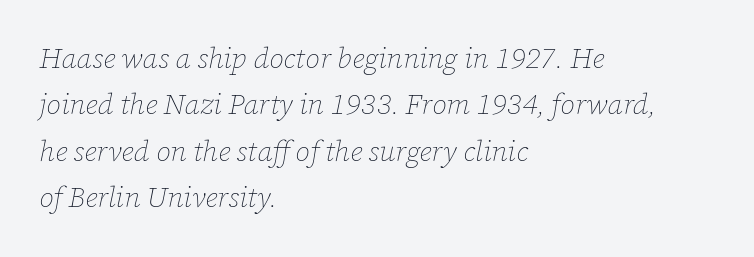
Q: Is the text bold? A: No.
Q: Is the text italic (slanted)? A: Yes, it leans right by about 12 degrees.
Q: Is the text underlined? A: No.
Q: How is the paragraph aligned? A: Left-aligned.
Q: Is the spacing between letters normal or unusually wide? A: Normal.
Q: Is the spacing between lines tight, normal or loose? A: Normal.
Q: Width (condensed, normal, or wide)? A: Normal.
Q: Stroke contrast? A: Low.
Q: x-height? A: Medium.
Q: Monospaced? A: No.
